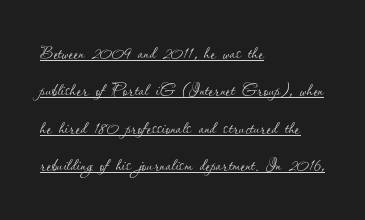
The rendering anchors every line to the left-hand side. The typesetter has applied underlining to the passage shown. The space between consecutive lines is moderate. A quiet, ordinary-to-light weight characterises the typeface.
